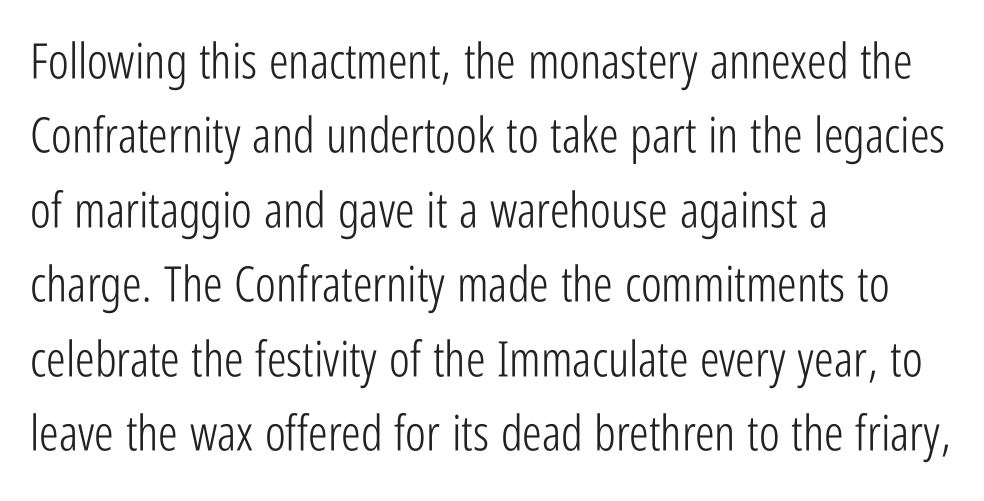
Q: Is the text bold? A: No.
Q: Is the text italic (slanted)? A: No, it is upright.
Q: Is the typeface a serif or a sans-serif typeface? A: Sans-serif.
Q: Is the text underlined? A: No.
Q: How is the paragraph aligned? A: Left-aligned.
Q: Is the spacing between letters normal or unusually wide? A: Normal.
Q: Is the spacing between lines tight, normal or loose? A: Normal.
Q: Width (condensed, normal, or wide)? A: Condensed.
Q: Stroke contrast? A: Low.
Q: x-height? A: Medium.
Q: Monospaced? A: No.
